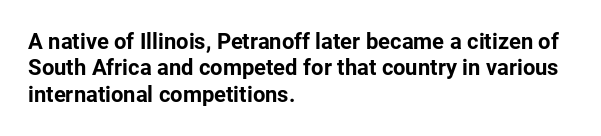
Q: Is the text bold? A: Yes.
Q: Is the text italic (slanted)? A: No, it is upright.
Q: Is the text underlined? A: No.
Q: How is the paragraph aligned? A: Left-aligned.
Q: Is the spacing between letters normal or unusually wide? A: Normal.
